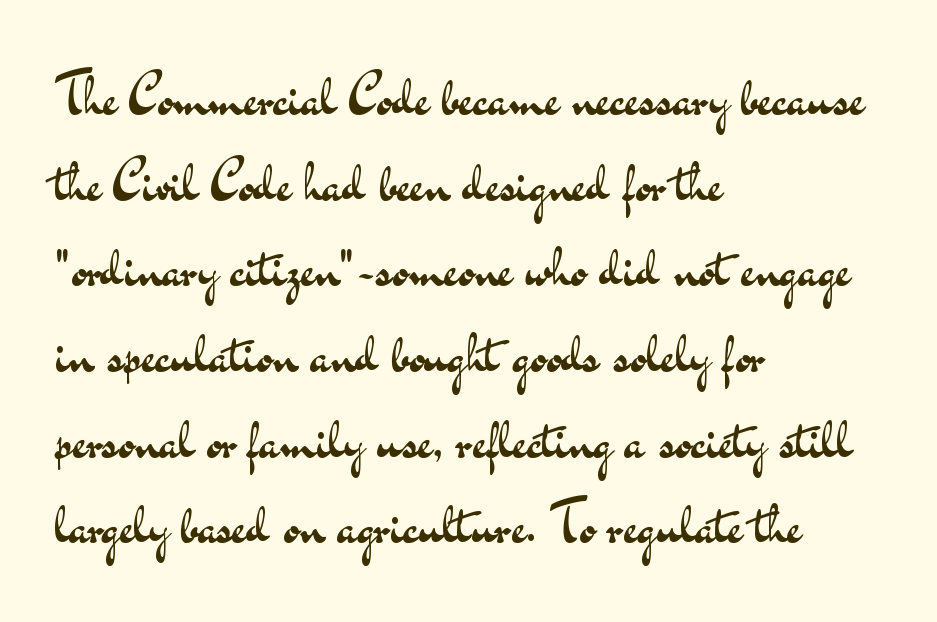
{"serif": "no", "bold": "no", "weight": "regular", "width": "wide", "stroke_contrast": "medium", "x_height": "small", "monospaced": "no", "underline": "no", "align": "left", "line_spacing": "normal", "line_spacing_ratio": 1.53, "letter_spacing": "normal", "letter_spacing_em": 0.0, "glyph_px": 56}
